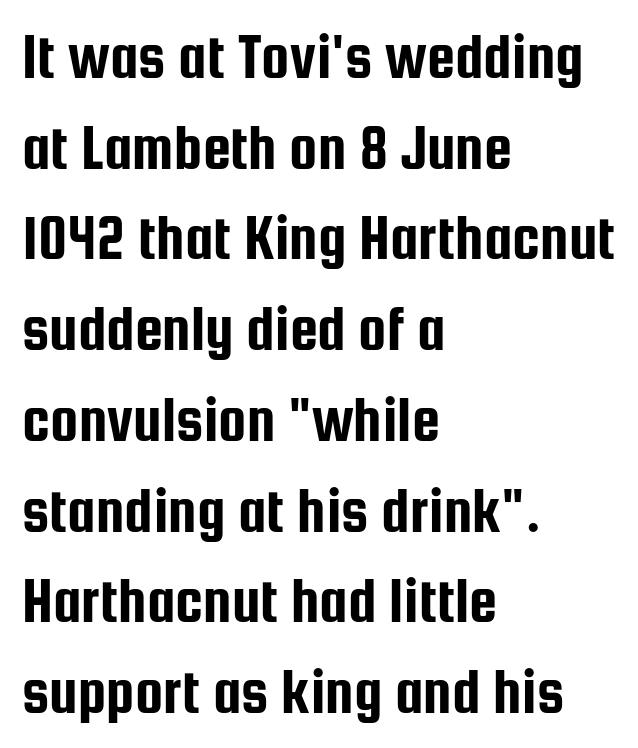
Q: Is the text italic (slanted)? A: No, it is upright.
Q: Is the typeface a serif or a sans-serif typeface? A: Sans-serif.
Q: Is the text underlined? A: No.
Q: How is the paragraph aligned? A: Left-aligned.
Q: Is the spacing between letters normal or unusually wide? A: Normal.
Q: Is the spacing between lines tight, normal or loose? A: Normal.
Q: Width (condensed, normal, or wide)? A: Condensed.
Q: Stroke contrast? A: Low.
Q: x-height? A: Medium.
Q: Monospaced? A: No.
